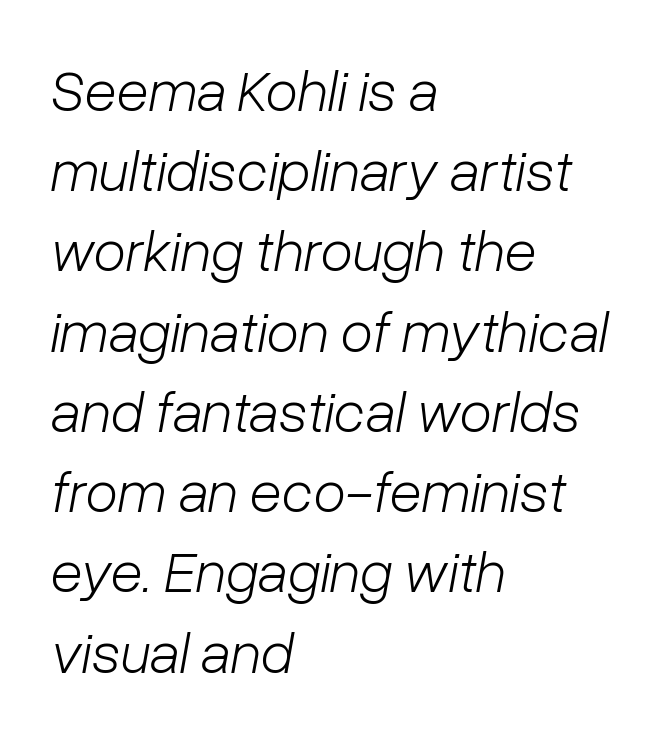
{"italic": "yes", "lean": "right", "slant_degrees": 10, "bold": "no", "weight": "light", "width": "normal", "stroke_contrast": "low", "x_height": "medium", "monospaced": "no", "underline": "no", "align": "left", "line_spacing": "normal", "line_spacing_ratio": 1.36, "letter_spacing": "normal", "letter_spacing_em": 0.0, "glyph_px": 59}
